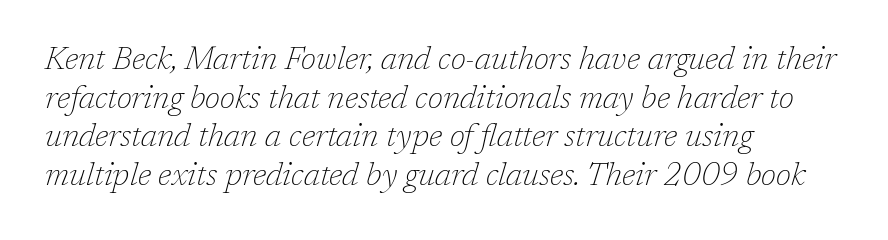
{"serif": "yes", "italic": "yes", "lean": "right", "slant_degrees": 17, "bold": "no", "weight": "thin", "width": "normal", "stroke_contrast": "low", "x_height": "medium", "monospaced": "no", "underline": "no", "align": "left", "line_spacing_ratio": 1.21, "letter_spacing": "normal", "letter_spacing_em": 0.0, "glyph_px": 32}
